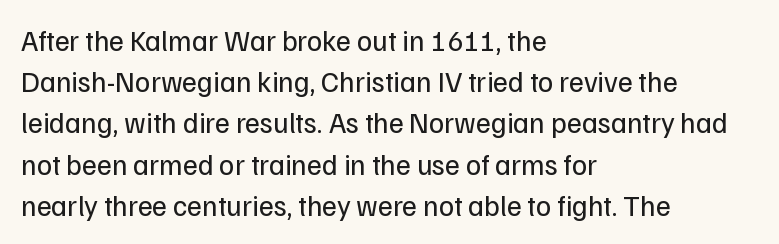
{"serif": "no", "italic": "no", "bold": "no", "weight": "regular", "width": "normal", "stroke_contrast": "low", "x_height": "medium", "monospaced": "no", "underline": "no", "align": "left", "line_spacing": "normal", "line_spacing_ratio": 1.42, "letter_spacing": "normal", "letter_spacing_em": 0.0, "glyph_px": 29}
